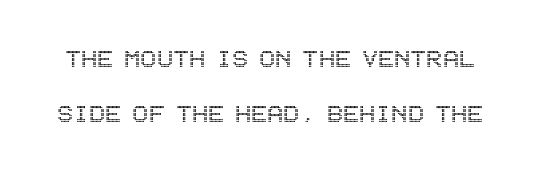
Tall strokes in this sample are plumb rather than angled. Check the space under the baseline: it is left empty. The tracking reads as untouched default to a designer's eye.
